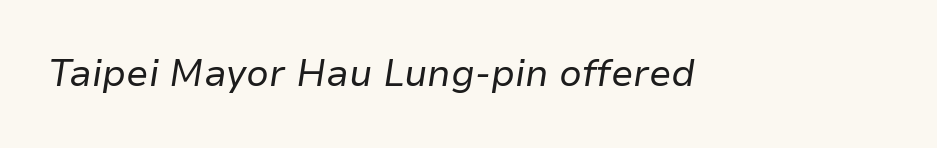
The face used here has a pronounced slope to its letters. Heaviness? Minimal to ordinary, like unemphasized prose. Standard letterfit; no display-style spreading of the glyphs. Each letter keeps its own natural width here, so spacing adapts to shape. The area under the type is left untouched.
